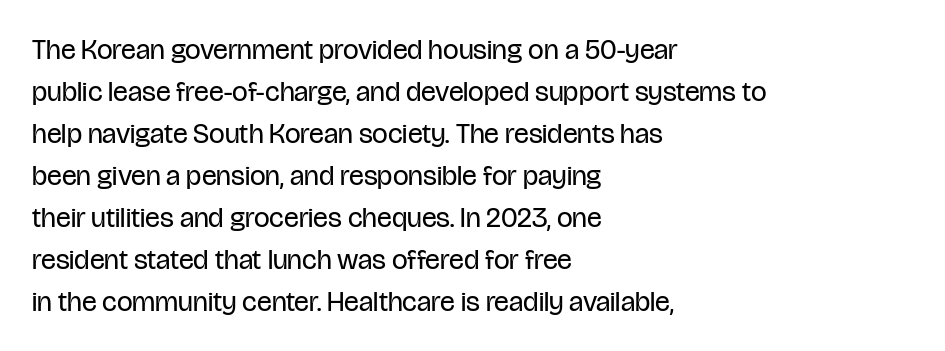
{"serif": "no", "italic": "no", "bold": "no", "weight": "regular", "width": "condensed", "stroke_contrast": "low", "x_height": "large", "monospaced": "no", "underline": "no", "align": "left", "line_spacing": "normal", "line_spacing_ratio": 1.5, "letter_spacing": "normal", "letter_spacing_em": 0.0, "glyph_px": 28}
